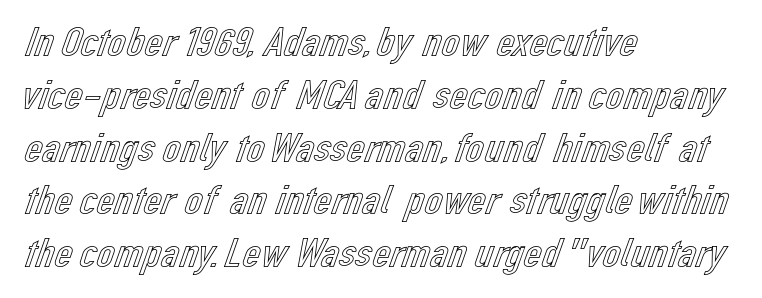
The image shows 40 px text type; set left-aligned, normal line spacing (1.32x), normal letter spacing, not underlined; a medium x-height.
